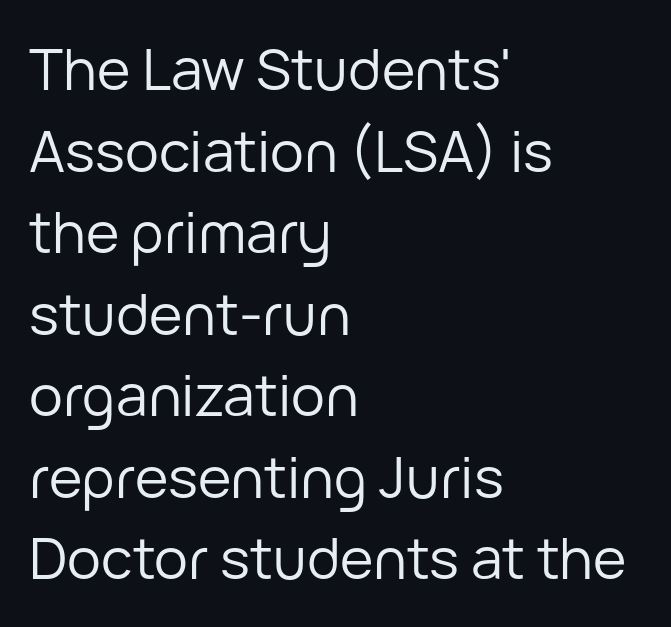
The image shows 57 px regular-weight sans-serif type, upright; set left-aligned, normal line spacing (1.43x), normal letter spacing, not underlined; low stroke contrast and a medium x-height.
